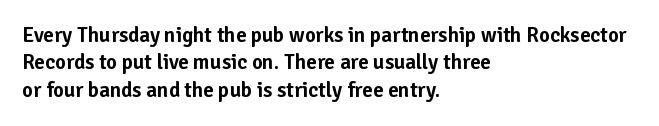
The image shows 21 px text type, upright; set left-aligned, normal line spacing (1.3x), normal letter spacing, not underlined.
